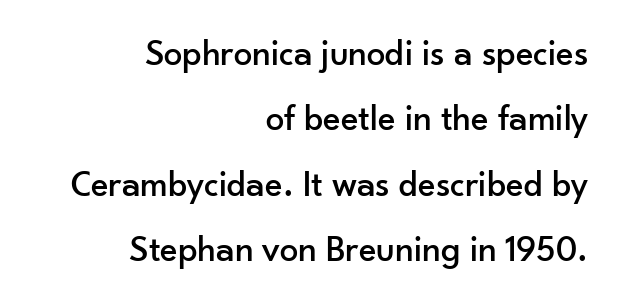
Q: Is the text italic (slanted)? A: No, it is upright.
Q: Is the typeface a serif or a sans-serif typeface? A: Sans-serif.
Q: Is the text underlined? A: No.
Q: How is the paragraph aligned? A: Right-aligned.
Q: Is the spacing between letters normal or unusually wide? A: Normal.
Q: Width (condensed, normal, or wide)? A: Normal.
Q: Stroke contrast? A: Low.
Q: x-height? A: Small.
Q: Monospaced? A: No.
